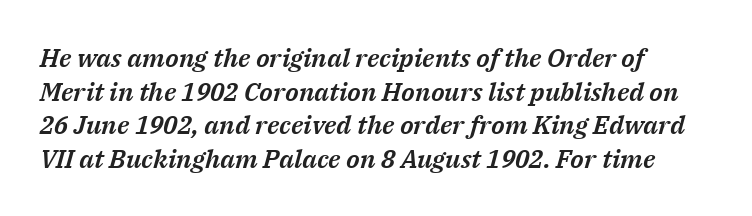
Horizontal alignment here is leftward, the default for most running prose. One glance says typical: line gaps are just what's usual. The baseline area is clear. Students, note that the glyphs here touch the page at normal intervals.
